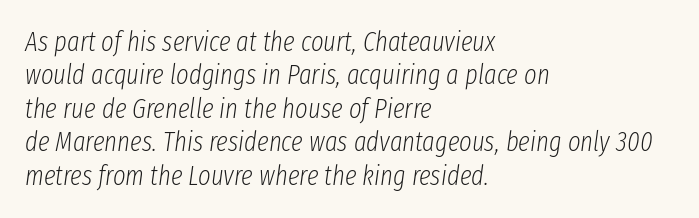
Q: Is the text bold? A: No.
Q: Is the text italic (slanted)? A: Yes, it leans right by about 8 degrees.
Q: Is the text underlined? A: No.
Q: How is the paragraph aligned? A: Left-aligned.
Q: Is the spacing between letters normal or unusually wide? A: Normal.
